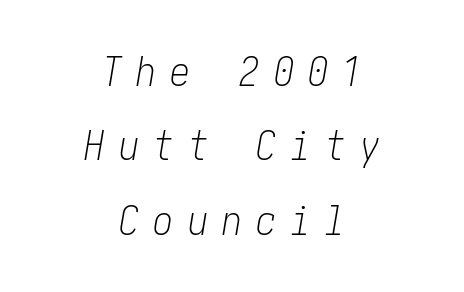
{"italic": "yes", "lean": "right", "slant_degrees": 10, "bold": "no", "weight": "light", "width": "condensed", "stroke_contrast": "low", "x_height": "medium", "underline": "no", "align": "center", "line_spacing_ratio": 1.86, "letter_spacing": "wide", "letter_spacing_em": 0.36, "glyph_px": 40}
